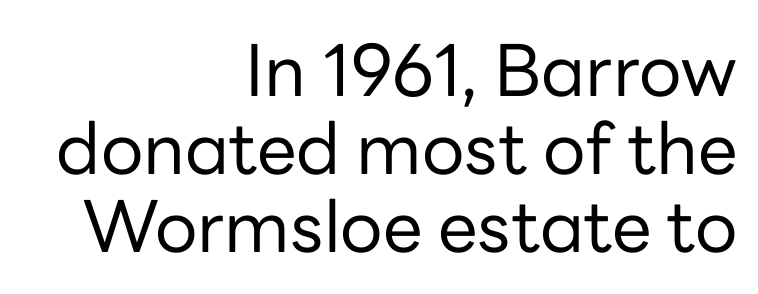
Q: Is the text bold? A: No.
Q: Is the text italic (slanted)? A: No, it is upright.
Q: Is the typeface a serif or a sans-serif typeface? A: Sans-serif.
Q: Is the text underlined? A: No.
Q: How is the paragraph aligned? A: Right-aligned.
Q: Is the spacing between letters normal or unusually wide? A: Normal.
Q: Is the spacing between lines tight, normal or loose? A: Tight.
Q: Width (condensed, normal, or wide)? A: Normal.
Q: Stroke contrast? A: Low.
Q: x-height? A: Medium.
Q: Monospaced? A: No.
